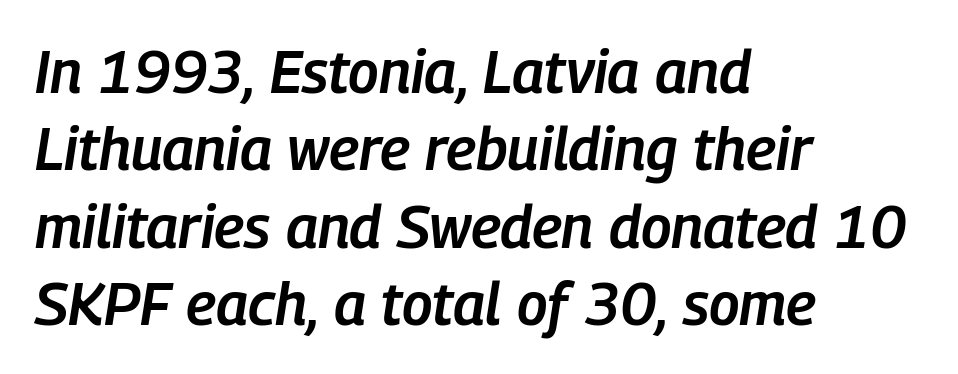
Nobody touched the tracking dial on this one. Leading: standard. Characters are canted at an angle relative to the baseline's perpendicular. The passage shown is typed in a proportional face where columns would drift. Is the type bold? Partly — it's a semibold, heavier than regular but not fully bold.
